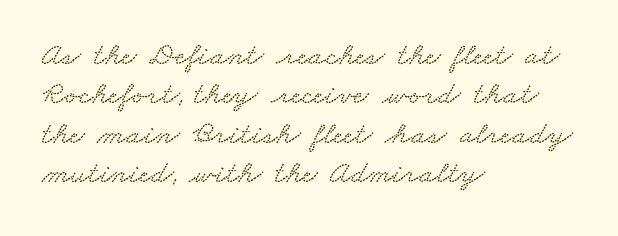
Q: Is the text underlined? A: No.
Q: How is the paragraph aligned? A: Left-aligned.
Q: Is the spacing between letters normal or unusually wide? A: Normal.
Q: Width (condensed, normal, or wide)? A: Wide.
Q: Stroke contrast? A: Low.
Q: x-height? A: Small.
Q: Monospaced? A: No.
